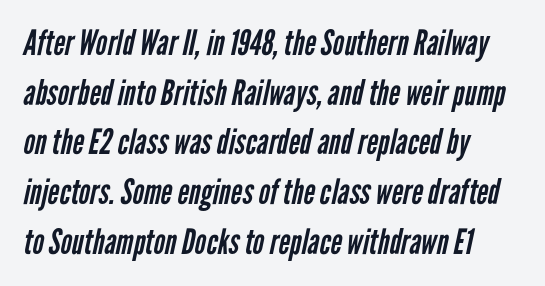
{"serif": "no", "bold": "no", "weight": "regular", "width": "condensed", "stroke_contrast": "low", "x_height": "medium", "monospaced": "no", "underline": "no", "align": "left", "line_spacing": "normal", "line_spacing_ratio": 1.42, "letter_spacing": "normal", "letter_spacing_em": 0.0, "glyph_px": 35}
